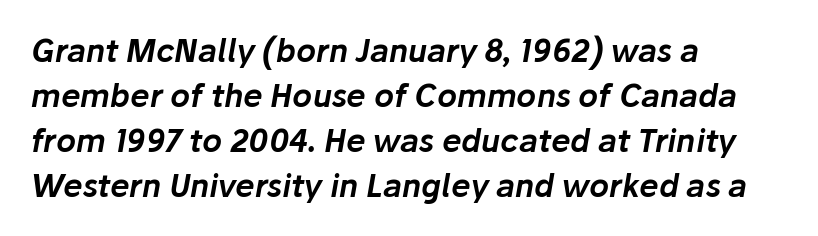
Q: Is the text italic (slanted)? A: Yes, it leans right by about 10 degrees.
Q: Is the text underlined? A: No.
Q: How is the paragraph aligned? A: Left-aligned.
Q: Is the spacing between letters normal or unusually wide? A: Normal.
Q: Is the spacing between lines tight, normal or loose? A: Normal.
Q: Width (condensed, normal, or wide)? A: Normal.
Q: Stroke contrast? A: Low.
Q: x-height? A: Medium.
Q: Monospaced? A: No.
